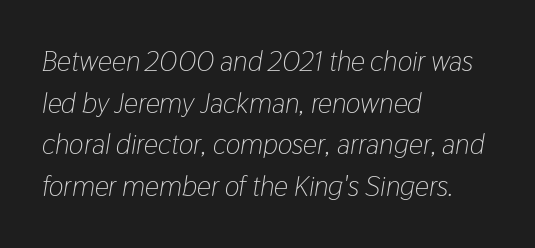
The lines in this sample share a left origin and differ only in where they stop. Type without underlining. Each word holds together tightly as a unit, with standard inter-letter gaps. Is this a fixed-width face? No — the glyphs have proportional, varying widths. What's the leading like? Ordinary, nothing unusual. Slanted lettering throughout.
